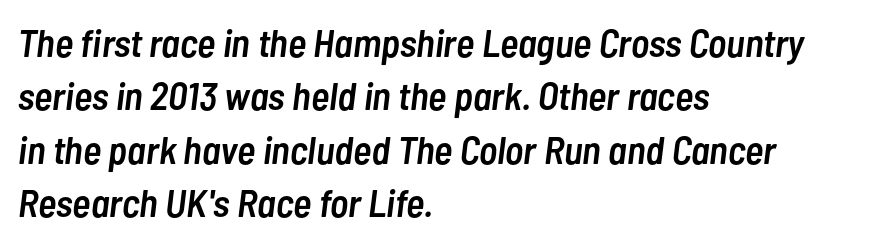
Leftover space on each line is placed entirely after the last word. A fair bit of extra ink — the face is semibold, not bold. The vertical gap from one line to the next is medium. Has an underline been added? It has not. You could call the tracking neutral — neither tight nor loose. Proportional: the letters do not fall into vertical columns.
